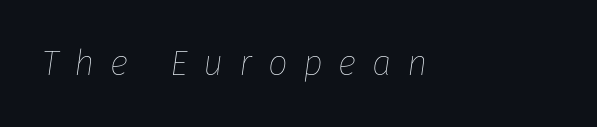
Q: Is the text bold? A: No.
Q: Is the text italic (slanted)? A: Yes, it leans right by about 8 degrees.
Q: Is the text underlined? A: No.
Q: Is the spacing between letters normal or unusually wide? A: Unusually wide.
Q: Width (condensed, normal, or wide)? A: Normal.
Q: Stroke contrast? A: Low.
Q: x-height? A: Medium.
Q: Monospaced? A: No.
